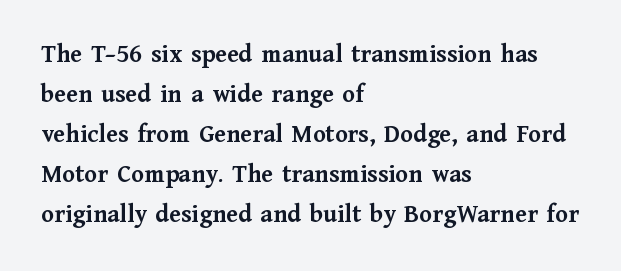
Q: Is the text bold? A: Yes.
Q: Is the text italic (slanted)? A: No, it is upright.
Q: Is the text underlined? A: No.
Q: How is the paragraph aligned? A: Left-aligned.
Q: Is the spacing between letters normal or unusually wide? A: Normal.
Q: Is the spacing between lines tight, normal or loose? A: Normal.
